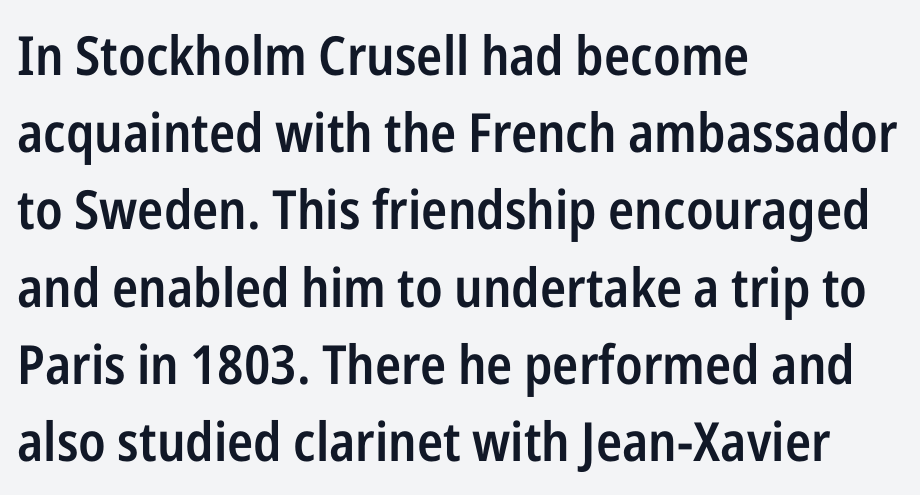
Q: Is the text bold? A: Semi-bold.
Q: Is the text italic (slanted)? A: No, it is upright.
Q: Is the typeface a serif or a sans-serif typeface? A: Sans-serif.
Q: Is the text underlined? A: No.
Q: How is the paragraph aligned? A: Left-aligned.
Q: Is the spacing between letters normal or unusually wide? A: Normal.
Q: Is the spacing between lines tight, normal or loose? A: Normal.
Q: Width (condensed, normal, or wide)? A: Condensed.
Q: Stroke contrast? A: Low.
Q: x-height? A: Medium.
Q: Monospaced? A: No.
